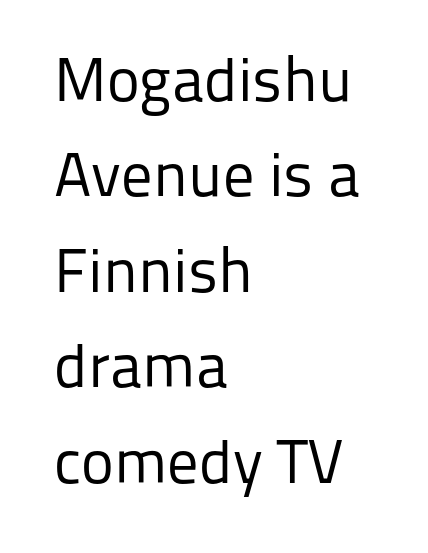
{"serif": "no", "italic": "no", "bold": "no", "weight": "regular", "width": "normal", "stroke_contrast": "low", "x_height": "medium", "monospaced": "no", "underline": "no", "align": "left", "line_spacing": "normal", "line_spacing_ratio": 1.54, "letter_spacing": "normal", "letter_spacing_em": 0.0, "glyph_px": 62}
